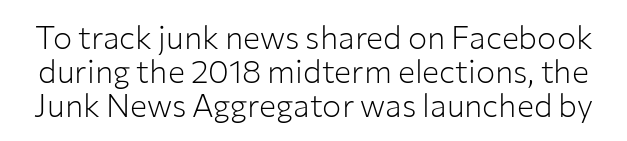
Inter-character spacing is left at the font's built-in metrics. Words float on clear page, feet unadorned. Italic: no, the glyphs are upright roman. The space between consecutive lines is stingy. The font sits on the lighter half of the weight spectrum, regular included.
